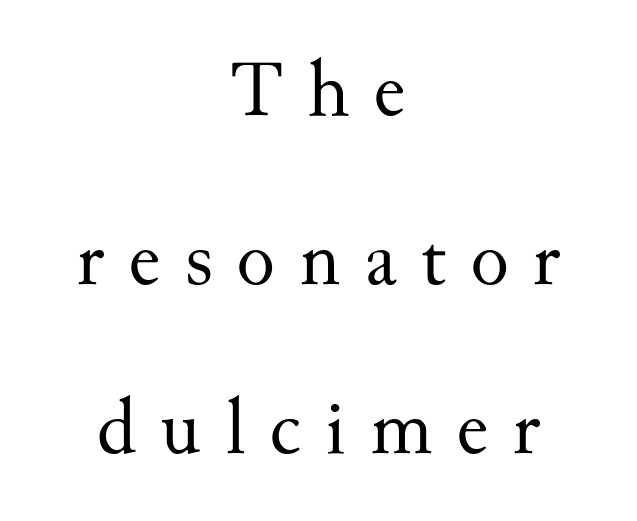
Heft: none added — not bold. Notice how the stems are strictly vertical — no italics here. If you measured baseline to baseline, you'd find a long distance. The glyphs in this specimen are seriffed.
